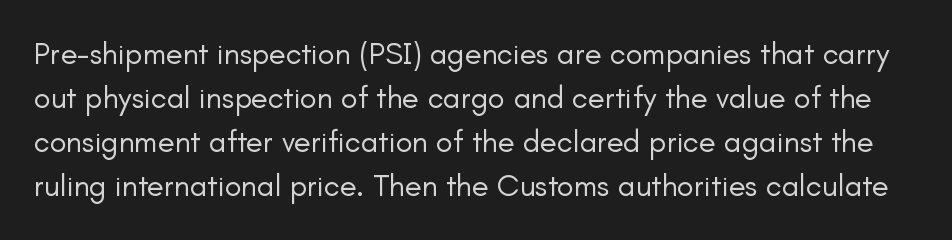
A bare baseline throughout the passage. Every character sits straight up, as roman type does. What's the leading like? Ordinary, nothing unusual. The characters display no serif detailing; their extremities are plain. Is this a fixed-width face? No — the glyphs have proportional, varying widths.
